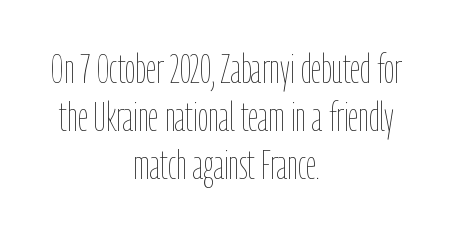
The image shows 41 px thin, condensed type, upright; set centered, line spacing 1.17x, normal letter spacing, not underlined; low stroke contrast and a medium x-height.
